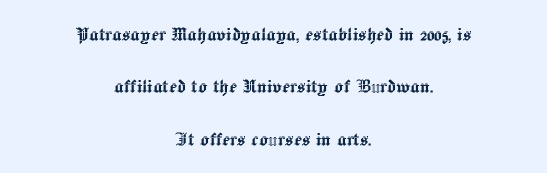
{"italic": "no", "underline": "no", "align": "center", "line_spacing": "loose", "line_spacing_ratio": 2.28, "letter_spacing": "normal", "letter_spacing_em": 0.0, "glyph_px": 23}
